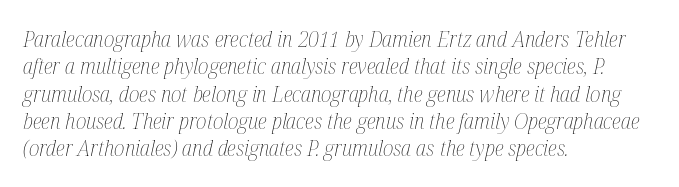
The glyphs are unaccompanied by any horizontal stroke below them. Tracking value appears to be zero — textbook default spacing. One-word summary of the alignment: left. The strokes are not fattened; the text isn't bold.
